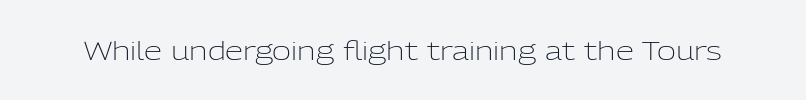
A roman cut, with each character standing at attention. Decoration check: the copy has no underline. The gaps between neighbouring characters are ordinary and unremarkable. Bold? No — there's no thickening of the strokes.
